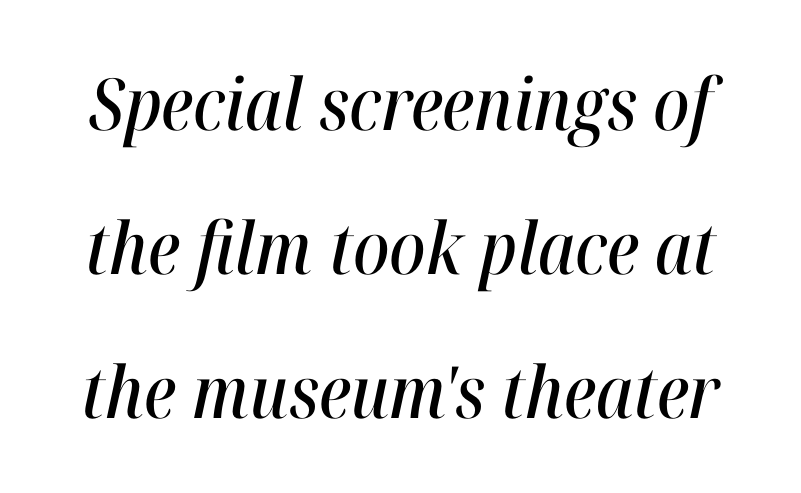
Q: Is the text italic (slanted)? A: Yes, it leans right by about 12 degrees.
Q: Is the text underlined? A: No.
Q: Is the spacing between letters normal or unusually wide? A: Normal.
Q: Is the spacing between lines tight, normal or loose? A: Loose.
Q: Width (condensed, normal, or wide)? A: Condensed.
Q: Stroke contrast? A: High.
Q: x-height? A: Medium.
Q: Monospaced? A: No.
